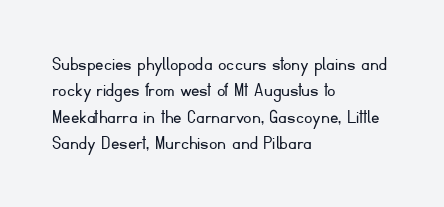
{"italic": "no", "bold": "no", "underline": "no", "align": "left", "line_spacing": "normal", "line_spacing_ratio": 1.26, "letter_spacing": "normal", "letter_spacing_em": 0.0, "glyph_px": 21}
